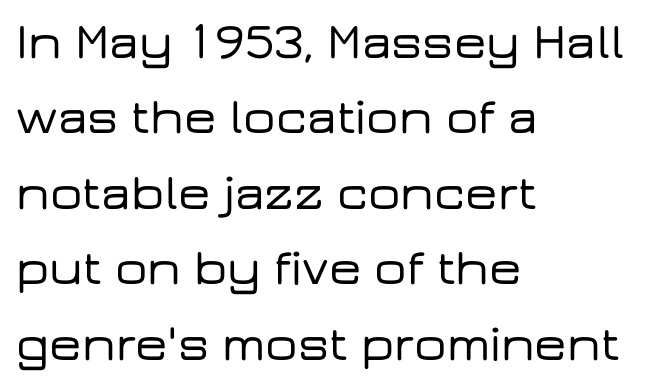
Q: Is the text italic (slanted)? A: No, it is upright.
Q: Is the typeface a serif or a sans-serif typeface? A: Sans-serif.
Q: Is the text underlined? A: No.
Q: How is the paragraph aligned? A: Left-aligned.
Q: Is the spacing between letters normal or unusually wide? A: Normal.
Q: Is the spacing between lines tight, normal or loose? A: Normal.
Q: Width (condensed, normal, or wide)? A: Wide.
Q: Stroke contrast? A: Low.
Q: x-height? A: Medium.
Q: Monospaced? A: No.
